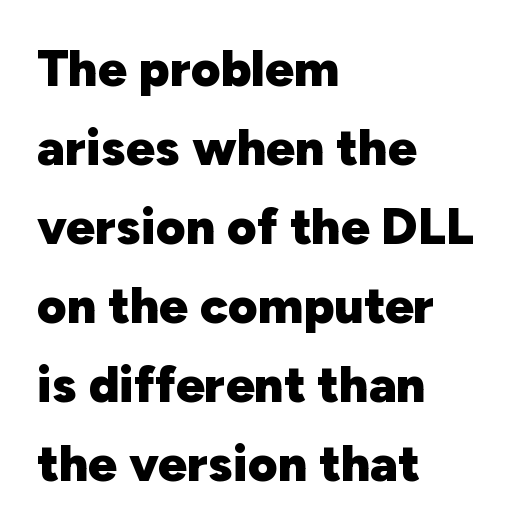
Q: Is the text bold? A: Yes.
Q: Is the text italic (slanted)? A: No, it is upright.
Q: Is the typeface a serif or a sans-serif typeface? A: Sans-serif.
Q: Is the text underlined? A: No.
Q: How is the paragraph aligned? A: Left-aligned.
Q: Is the spacing between letters normal or unusually wide? A: Normal.
Q: Is the spacing between lines tight, normal or loose? A: Normal.
Q: Width (condensed, normal, or wide)? A: Normal.
Q: Stroke contrast? A: Low.
Q: x-height? A: Medium.
Q: Monospaced? A: No.
